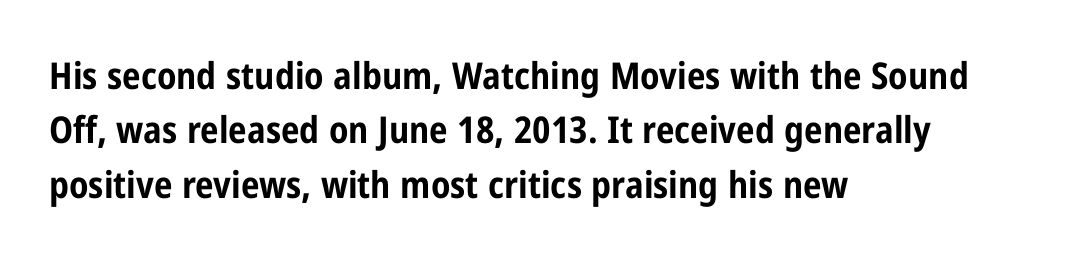
Q: Is the text bold? A: Yes.
Q: Is the text italic (slanted)? A: No, it is upright.
Q: Is the typeface a serif or a sans-serif typeface? A: Sans-serif.
Q: Is the text underlined? A: No.
Q: How is the paragraph aligned? A: Left-aligned.
Q: Is the spacing between letters normal or unusually wide? A: Normal.
Q: Is the spacing between lines tight, normal or loose? A: Normal.
Q: Width (condensed, normal, or wide)? A: Condensed.
Q: Stroke contrast? A: Low.
Q: x-height? A: Medium.
Q: Monospaced? A: No.
